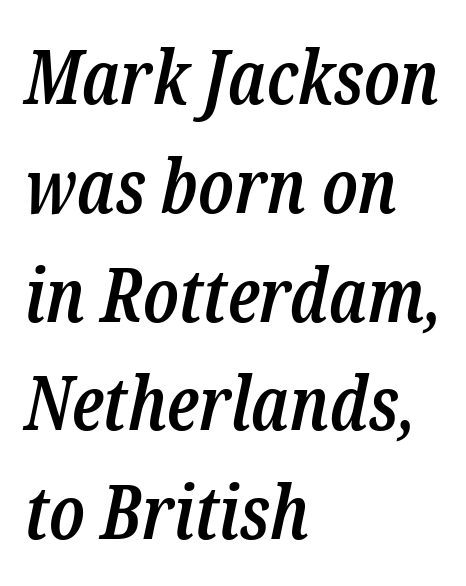
Descenders are the only things crossing below the line. Reading down the block, your eye returns to a fixed left position each line. Emphasis-style slanted type is in use. Here the glyphs are tracked normally, forming tight word shapes. In terms of leading, this rendering sits right in the middle.
